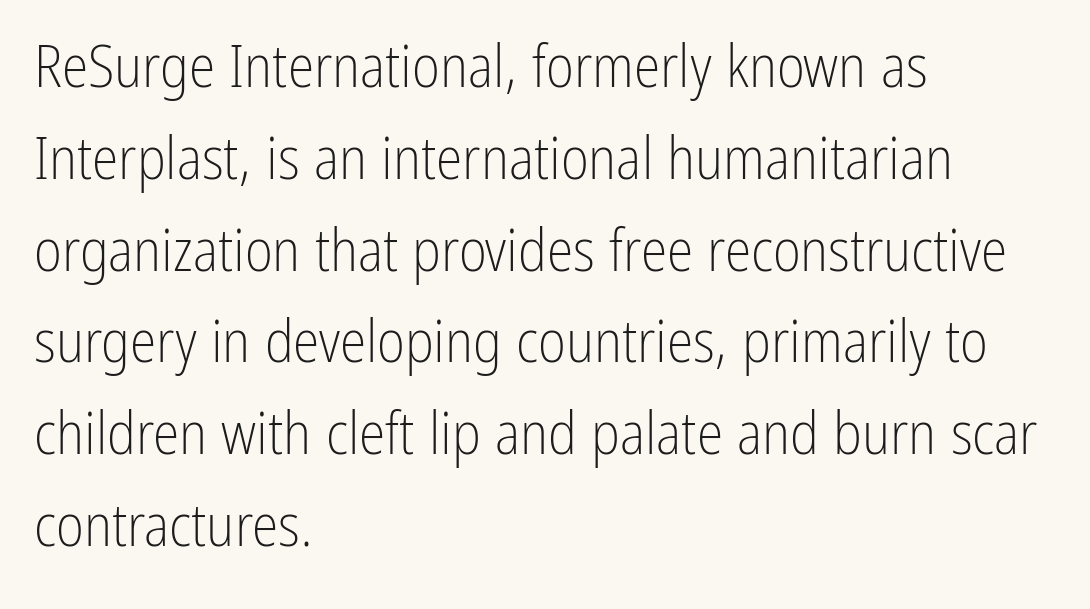
{"serif": "no", "italic": "no", "bold": "no", "weight": "light", "width": "condensed", "stroke_contrast": "low", "x_height": "medium", "monospaced": "no", "underline": "no", "align": "left", "line_spacing": "normal", "line_spacing_ratio": 1.53, "letter_spacing": "normal", "letter_spacing_em": 0.0, "glyph_px": 60}
